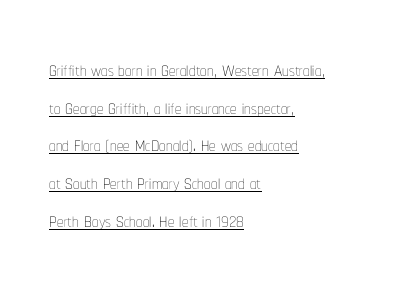
{"italic": "no", "bold": "no", "underline": "yes", "align": "left", "line_spacing": "normal", "line_spacing_ratio": 1.45, "letter_spacing": "normal", "letter_spacing_em": 0.0, "glyph_px": 26}
